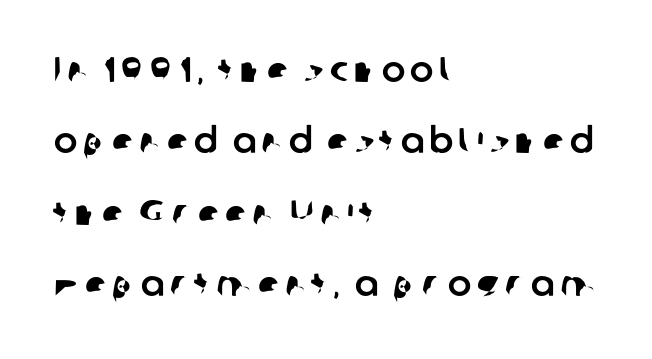
{"serif": "no", "width": "normal", "stroke_contrast": "low", "x_height": "medium", "monospaced": "no", "underline": "no", "align": "left", "line_spacing": "loose", "line_spacing_ratio": 2.04, "glyph_px": 35}
